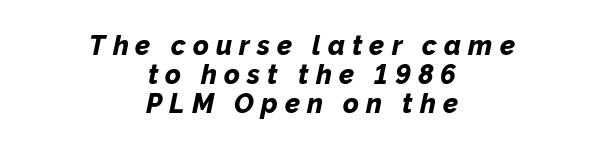
{"italic": "yes", "lean": "right", "slant_degrees": 12, "bold": "yes", "underline": "no", "align": "center", "line_spacing": "tight", "line_spacing_ratio": 1.07, "letter_spacing": "wide", "letter_spacing_em": 0.26, "glyph_px": 27}
